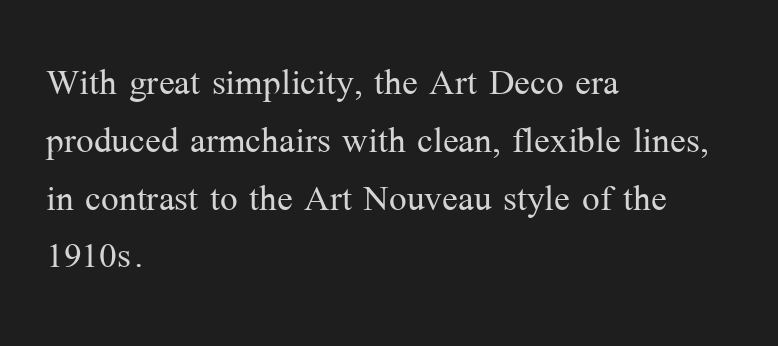
Q: Is the text bold? A: No.
Q: Is the text italic (slanted)? A: No, it is upright.
Q: Is the typeface a serif or a sans-serif typeface? A: Serif.
Q: Is the text underlined? A: No.
Q: How is the paragraph aligned? A: Left-aligned.
Q: Is the spacing between letters normal or unusually wide? A: Normal.
Q: Width (condensed, normal, or wide)? A: Normal.
Q: Stroke contrast? A: Medium.
Q: x-height? A: Medium.
Q: Monospaced? A: No.
